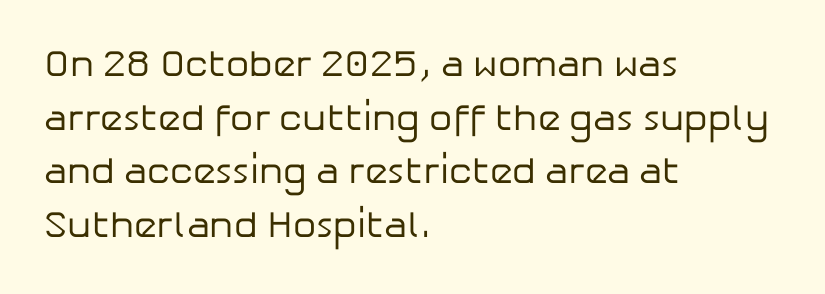
Q: Is the text bold? A: No.
Q: Is the text italic (slanted)? A: No, it is upright.
Q: Is the typeface a serif or a sans-serif typeface? A: Sans-serif.
Q: Is the text underlined? A: No.
Q: How is the paragraph aligned? A: Left-aligned.
Q: Is the spacing between letters normal or unusually wide? A: Normal.
Q: Is the spacing between lines tight, normal or loose? A: Normal.
Q: Width (condensed, normal, or wide)? A: Normal.
Q: Stroke contrast? A: Low.
Q: x-height? A: Medium.
Q: Monospaced? A: No.
